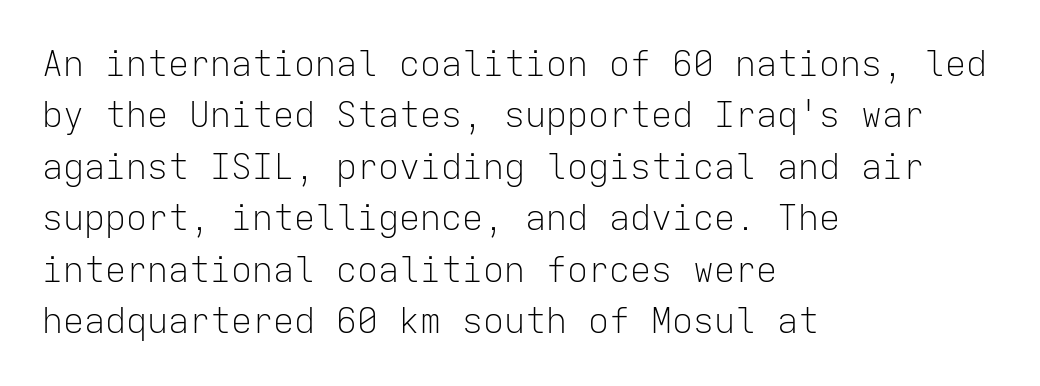
Q: Is the text bold? A: No.
Q: Is the text italic (slanted)? A: No, it is upright.
Q: Is the typeface a serif or a sans-serif typeface? A: Sans-serif.
Q: Is the text underlined? A: No.
Q: How is the paragraph aligned? A: Left-aligned.
Q: Is the spacing between letters normal or unusually wide? A: Normal.
Q: Is the spacing between lines tight, normal or loose? A: Normal.
Q: Width (condensed, normal, or wide)? A: Normal.
Q: Stroke contrast? A: Low.
Q: x-height? A: Medium.
Q: Monospaced? A: Yes.
